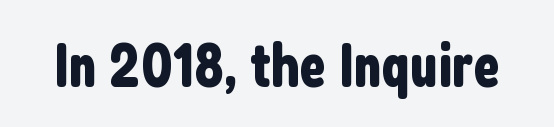
The image shows 61 px condensed sans-serif type, upright; set normal letter spacing, not underlined; low stroke contrast and a medium x-height.
